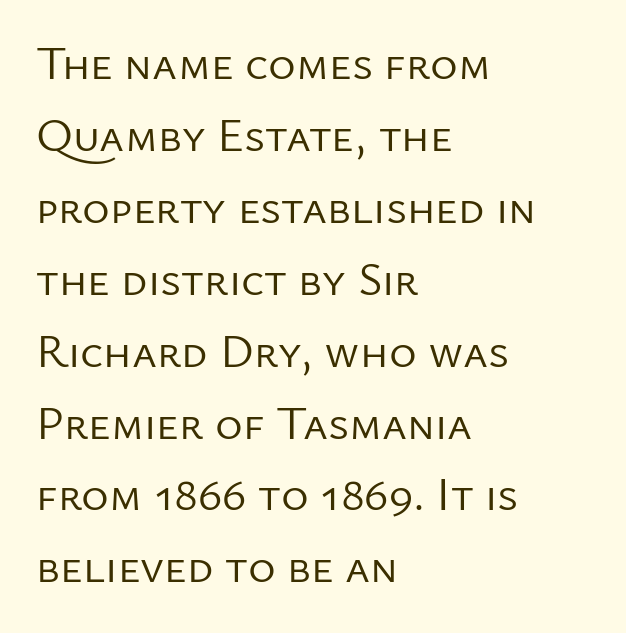
Q: Is the text bold? A: No.
Q: Is the text italic (slanted)? A: No, it is upright.
Q: Is the typeface a serif or a sans-serif typeface? A: Sans-serif.
Q: Is the text underlined? A: No.
Q: How is the paragraph aligned? A: Left-aligned.
Q: Is the spacing between letters normal or unusually wide? A: Normal.
Q: Is the spacing between lines tight, normal or loose? A: Normal.
Q: Width (condensed, normal, or wide)? A: Normal.
Q: Stroke contrast? A: Low.
Q: x-height? A: Medium.
Q: Monospaced? A: No.
